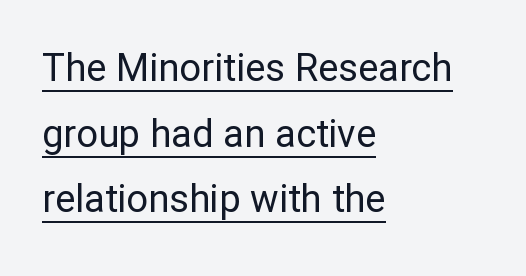
{"serif": "no", "italic": "no", "bold": "no", "weight": "regular", "width": "normal", "stroke_contrast": "low", "x_height": "medium", "monospaced": "no", "underline": "yes", "align": "left", "line_spacing_ratio": 1.73, "letter_spacing": "normal", "letter_spacing_em": 0.0, "glyph_px": 38}
